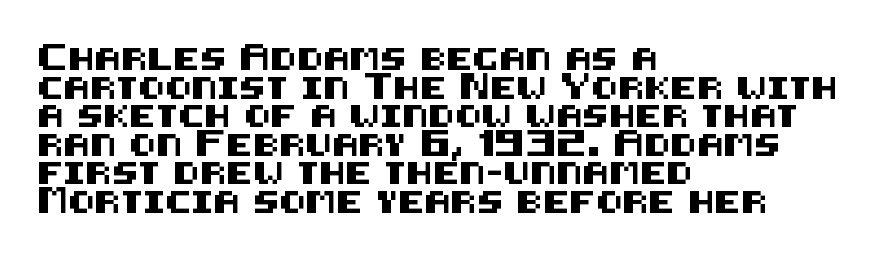
Q: Is the text italic (slanted)? A: No, it is upright.
Q: Is the text underlined? A: No.
Q: How is the paragraph aligned? A: Left-aligned.
Q: Is the spacing between letters normal or unusually wide? A: Normal.
Q: Is the spacing between lines tight, normal or loose? A: Normal.
